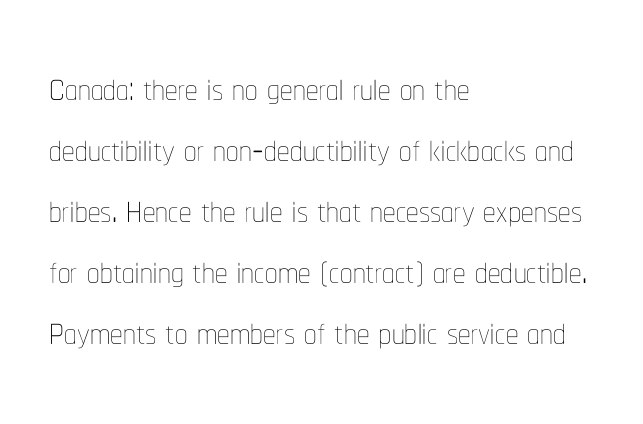
The image shows 50 px thin, condensed type, upright; set left-aligned, line spacing 1.22x, normal letter spacing, not underlined; low stroke contrast and a medium x-height.
